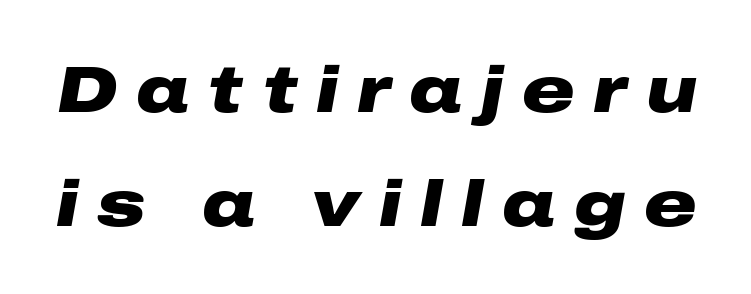
{"italic": "yes", "lean": "right", "slant_degrees": 10, "bold": "yes", "weight": "heavy", "width": "wide", "stroke_contrast": "low", "x_height": "medium", "monospaced": "no", "underline": "no", "line_spacing_ratio": 1.75, "letter_spacing": "wide", "letter_spacing_em": 0.29, "glyph_px": 65}
